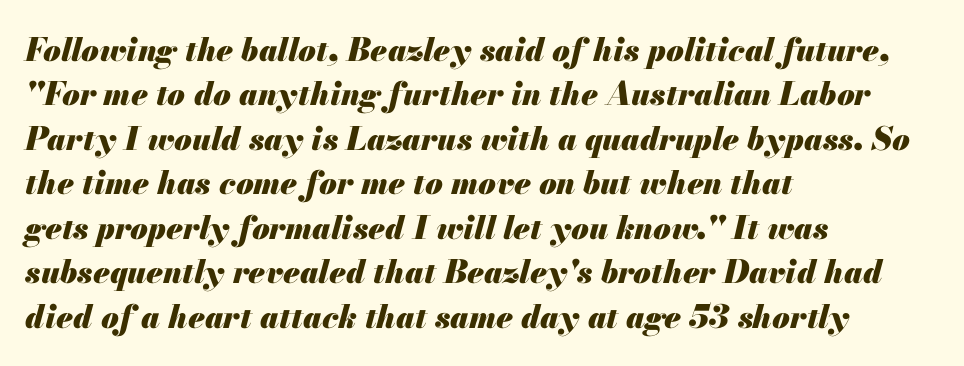
Q: Is the text bold? A: Yes.
Q: Is the text italic (slanted)? A: Yes, it leans right by about 13 degrees.
Q: Is the text underlined? A: No.
Q: How is the paragraph aligned? A: Left-aligned.
Q: Is the spacing between letters normal or unusually wide? A: Normal.
Q: Is the spacing between lines tight, normal or loose? A: Normal.
Q: Width (condensed, normal, or wide)? A: Normal.
Q: Stroke contrast? A: Medium.
Q: x-height? A: Small.
Q: Monospaced? A: No.
